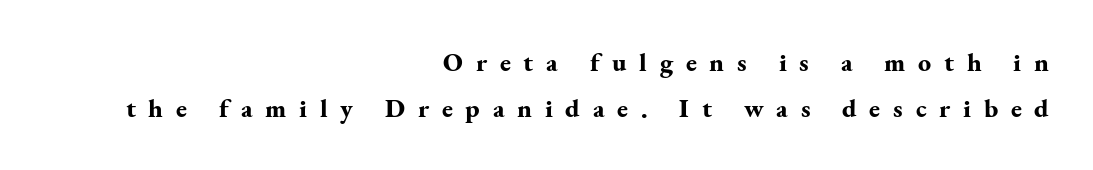
Decoration check: the copy has no underline. Is the block centered? No — it sits flush against the right margin. When letters stand straight like this, we call the style roman or upright. Does the weight exceed regular? Yes, all the way to bold.
